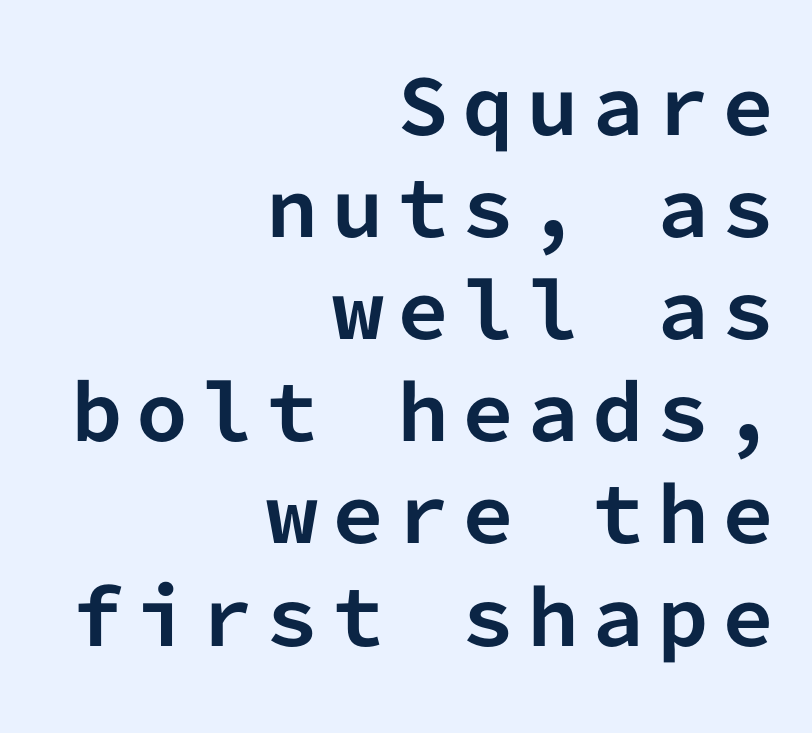
The image shows 74 px bold sans-serif type, upright, monospaced; set right-aligned, normal line spacing (1.38x), not underlined; low stroke contrast and a medium x-height.
